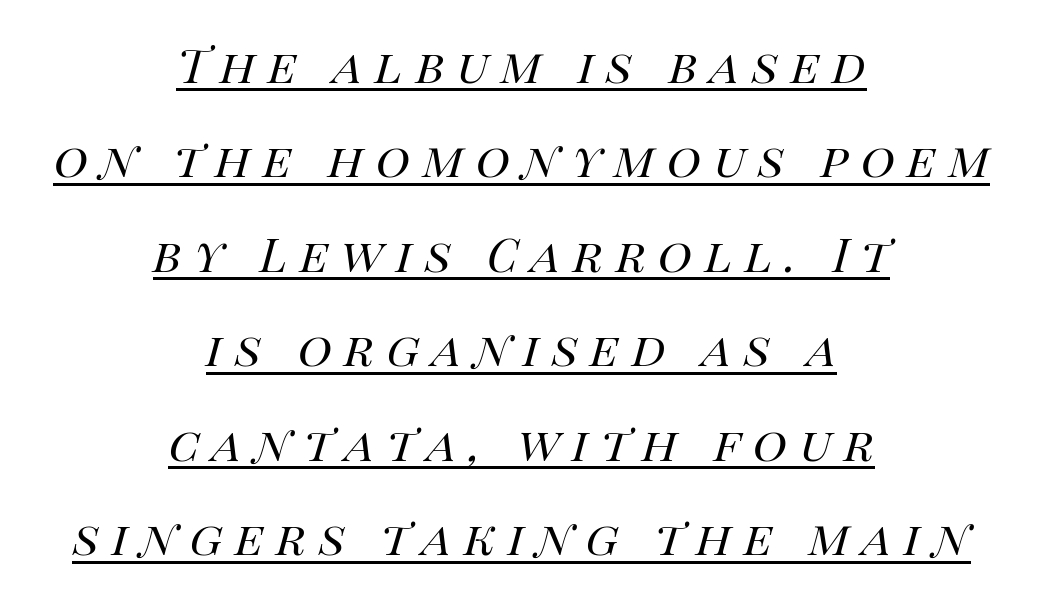
This sample has the flowing, uneven cadence of proportional lettering. This rendering features underlined lettering. This rendering widens character spacing well past its baseline value. Caption: multi-line text, centered on the measure.
